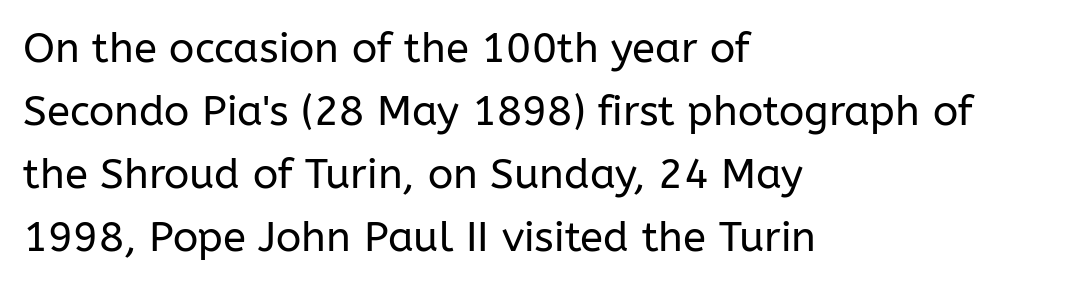
{"serif": "no", "italic": "no", "bold": "no", "weight": "regular", "width": "normal", "stroke_contrast": "low", "x_height": "medium", "monospaced": "no", "underline": "no", "align": "left", "line_spacing": "normal", "line_spacing_ratio": 1.5, "letter_spacing": "normal", "letter_spacing_em": 0.0, "glyph_px": 42}
